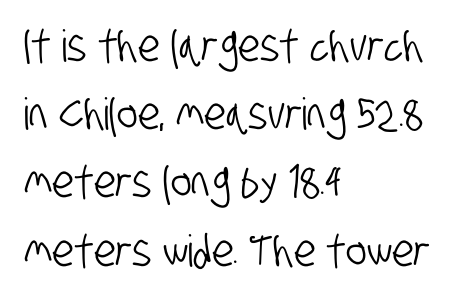
The image shows 44 px condensed sans-serif type; set left-aligned, normal line spacing (1.55x), normal letter spacing, not underlined; low stroke contrast and a large x-height.
